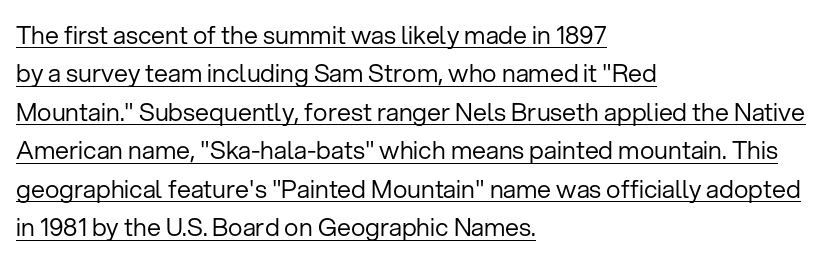
The image shows 25 px text type, upright; set left-aligned, normal line spacing (1.54x), normal letter spacing, underlined.
